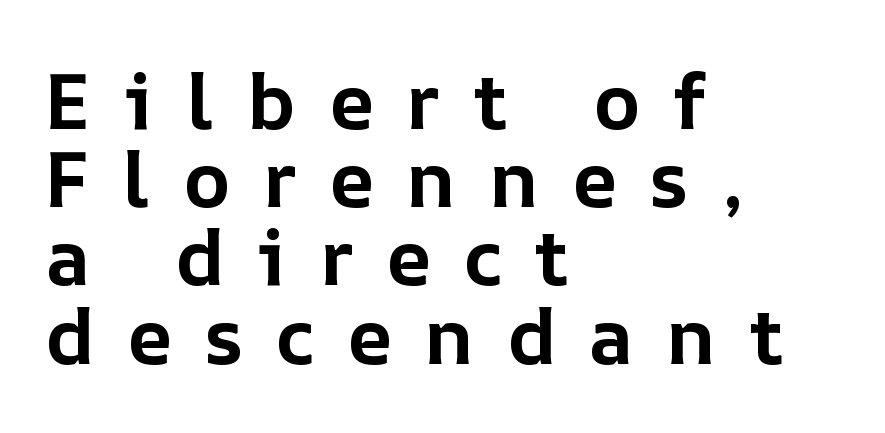
{"italic": "no", "bold": "yes", "weight": "bold", "width": "normal", "stroke_contrast": "low", "x_height": "medium", "monospaced": "no", "underline": "no", "align": "left", "line_spacing": "tight", "line_spacing_ratio": 0.99, "letter_spacing": "wide", "letter_spacing_em": 0.41, "glyph_px": 79}
